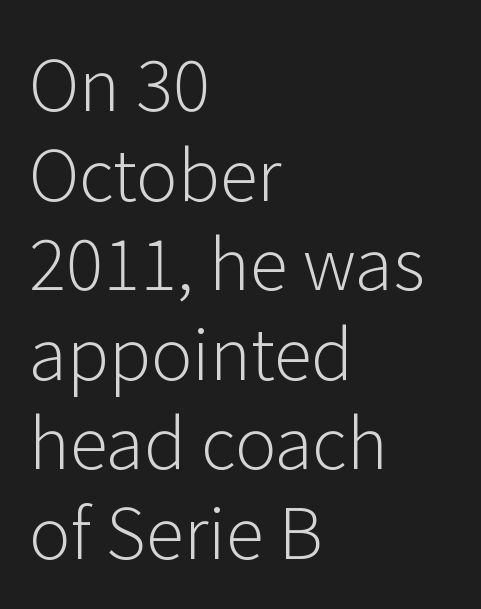
The image shows 70 px light sans-serif type, upright; set left-aligned, normal line spacing (1.28x), normal letter spacing, not underlined; low stroke contrast and a medium x-height.
